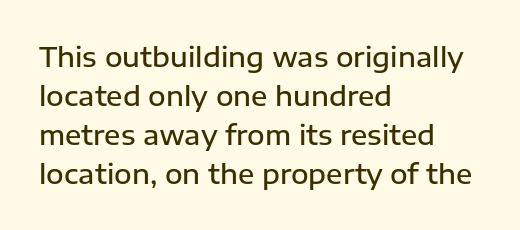
{"italic": "no", "bold": "semi", "underline": "no", "align": "left", "line_spacing": "normal", "line_spacing_ratio": 1.45, "letter_spacing": "normal", "letter_spacing_em": 0.0, "glyph_px": 27}
